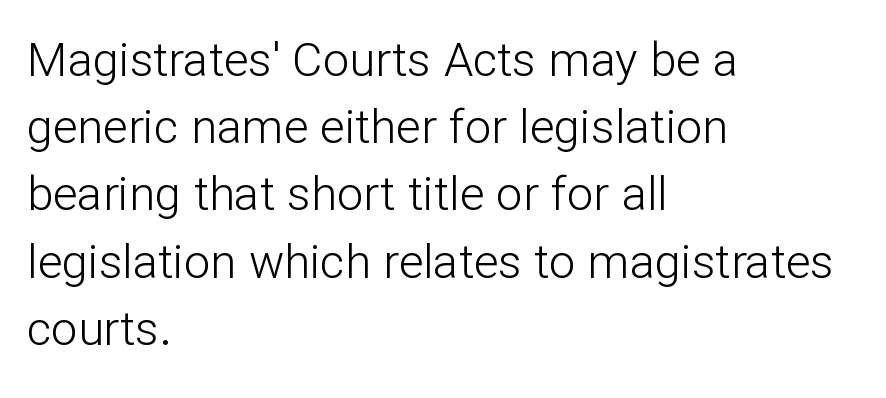
The image shows 47 px light sans-serif type, upright; set left-aligned, normal line spacing (1.43x), normal letter spacing, not underlined; low stroke contrast and a medium x-height.
